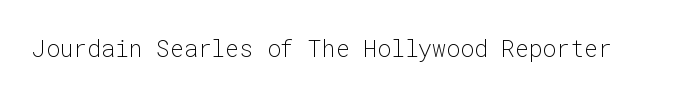
Q: Is the text bold? A: No.
Q: Is the text italic (slanted)? A: No, it is upright.
Q: Is the text underlined? A: No.
Q: Is the spacing between letters normal or unusually wide? A: Normal.
